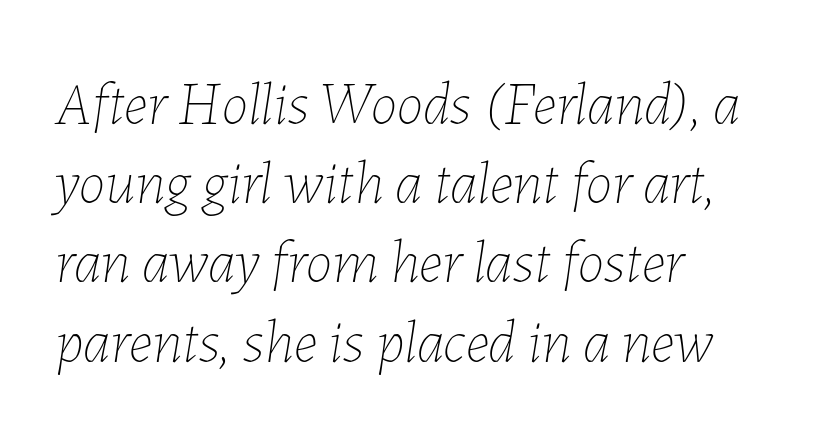
Regular leading. The rendering anchors every line to the left-hand side. Check the space under the baseline: it is left empty. Observe the ordinary spacing: letters are neighbours, not strangers. No letter is thick-stroked: the sample isn't bold.
